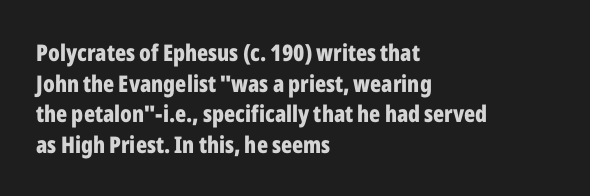
{"italic": "no", "bold": "yes", "underline": "no", "align": "left", "line_spacing": "normal", "line_spacing_ratio": 1.33, "letter_spacing": "normal", "letter_spacing_em": 0.0, "glyph_px": 23}
